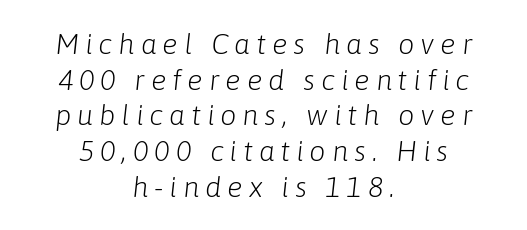
{"italic": "yes", "lean": "right", "slant_degrees": 6, "bold": "no", "weight": "light", "width": "normal", "stroke_contrast": "low", "x_height": "medium", "monospaced": "no", "underline": "no", "align": "center", "line_spacing_ratio": 1.23, "letter_spacing": "wide", "letter_spacing_em": 0.2, "glyph_px": 29}
